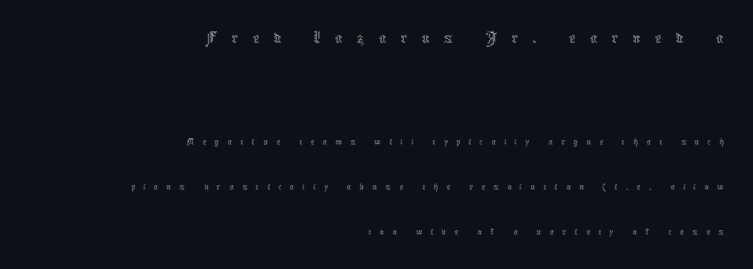
The image shows 36 px thin, condensed type, upright; set right-aligned, loose line spacing (2.16x), unusually wide letter spacing (+0.4 em), not underlined; the first (top) block is 1.71x larger; a medium x-height.
